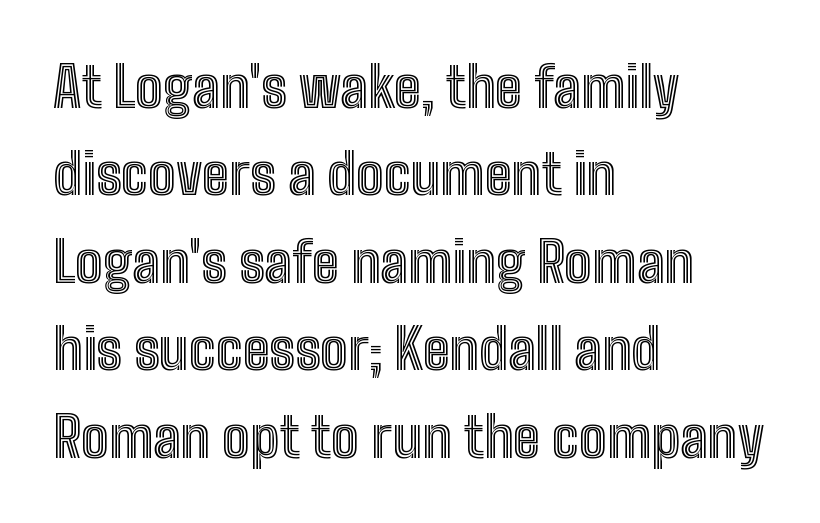
{"italic": "no", "width": "condensed", "x_height": "medium", "monospaced": "no", "underline": "no", "align": "left", "line_spacing": "normal", "line_spacing_ratio": 1.59, "letter_spacing": "normal", "letter_spacing_em": 0.0, "glyph_px": 55}
